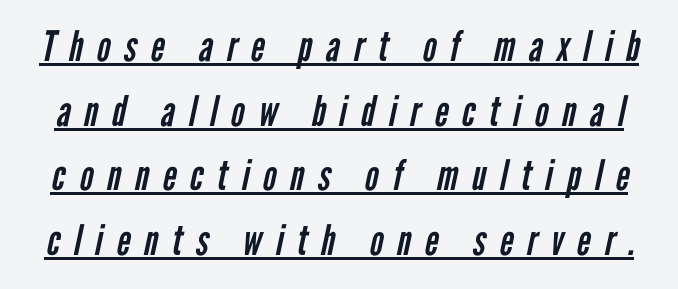
Q: Is the text bold? A: No.
Q: Is the typeface a serif or a sans-serif typeface? A: Sans-serif.
Q: Is the text underlined? A: Yes.
Q: Is the spacing between letters normal or unusually wide? A: Unusually wide.
Q: Is the spacing between lines tight, normal or loose? A: Normal.
Q: Width (condensed, normal, or wide)? A: Condensed.
Q: Stroke contrast? A: Low.
Q: x-height? A: Medium.
Q: Monospaced? A: No.
